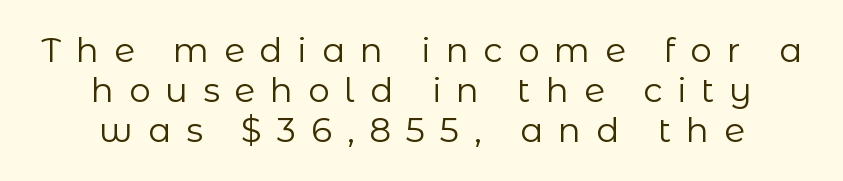
{"serif": "no", "italic": "no", "bold": "no", "weight": "regular", "width": "normal", "stroke_contrast": "low", "x_height": "medium", "monospaced": "no", "underline": "no", "align": "center", "line_spacing_ratio": 1.18, "letter_spacing": "wide", "letter_spacing_em": 0.44, "glyph_px": 34}
